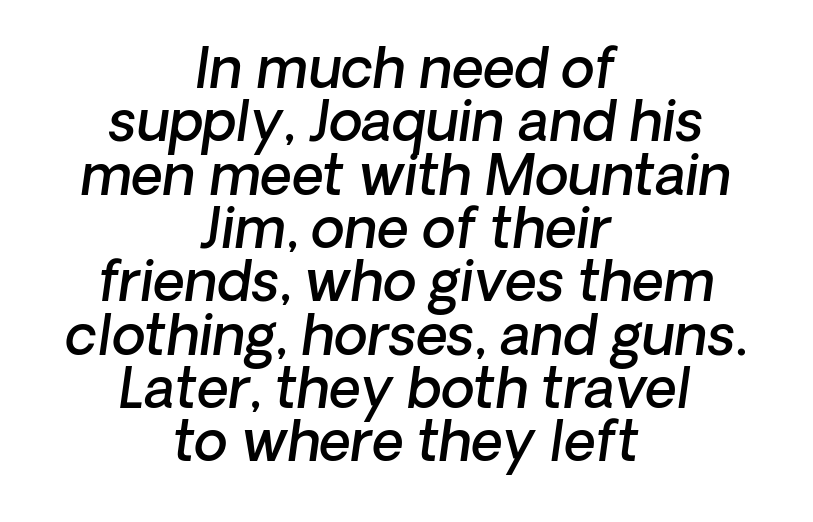
{"serif": "no", "bold": "semi", "weight": "semibold", "width": "normal", "stroke_contrast": "low", "x_height": "medium", "monospaced": "no", "underline": "no", "align": "center", "line_spacing": "tight", "line_spacing_ratio": 0.97, "letter_spacing": "normal", "letter_spacing_em": 0.0, "glyph_px": 55}
